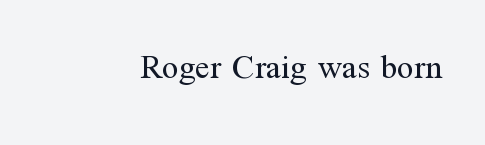
Think of a printed novel: that variable character pitch is what you see here. Classification — serif. Italic: no, the glyphs are upright roman. The weight tops out at a normal text grade. The strip under each line holds only bare page.
